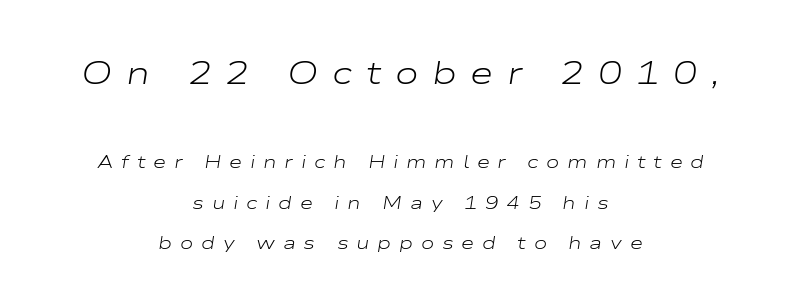
The image shows 32 px light, wide type, italic (leaning right); set centered, loose line spacing (2.26x), unusually wide letter spacing (+0.43 em), not underlined; the first (top) block is 1.78x larger; low stroke contrast and a medium x-height.
